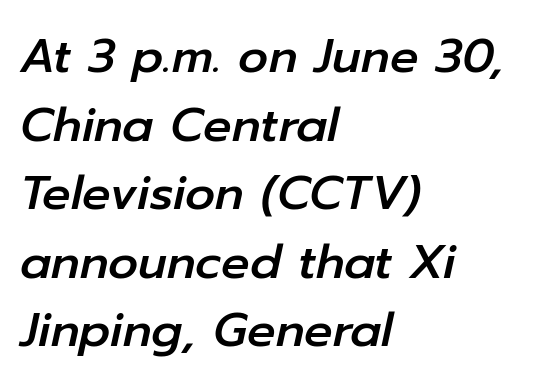
These lines sit exactly where default settings would place them. The passage shown leans; its letterforms are oblique. The ragged edge is on the right, which tells us the setting is flush left. Nobody touched the tracking dial on this one. The zone under the glyphs is completely vacant. The letters advance in unequal steps, a hallmark of proportional type.
